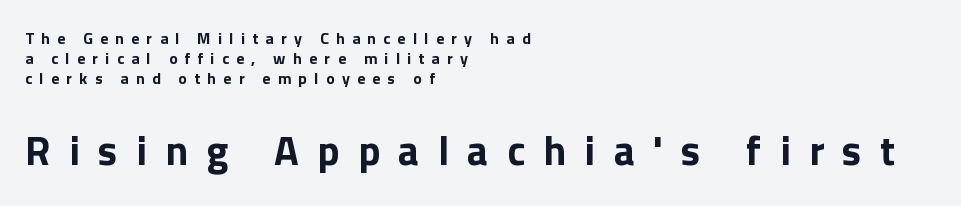
{"serif": "no", "italic": "no", "bold": "yes", "weight": "bold", "width": "normal", "stroke_contrast": "low", "x_height": "medium", "monospaced": "no", "underline": "no", "align": "left", "line_spacing": "normal", "line_spacing_ratio": 1.25, "letter_spacing": "wide", "letter_spacing_em": 0.45, "larger_block": "second", "size_ratio": 2.56, "glyph_px": 41}
